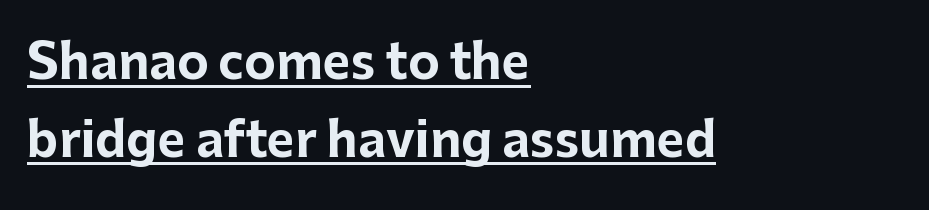
Q: Is the text bold? A: Yes.
Q: Is the text italic (slanted)? A: No, it is upright.
Q: Is the typeface a serif or a sans-serif typeface? A: Sans-serif.
Q: Is the text underlined? A: Yes.
Q: How is the paragraph aligned? A: Left-aligned.
Q: Is the spacing between letters normal or unusually wide? A: Normal.
Q: Is the spacing between lines tight, normal or loose? A: Normal.
Q: Width (condensed, normal, or wide)? A: Normal.
Q: Stroke contrast? A: Low.
Q: x-height? A: Medium.
Q: Monospaced? A: No.
